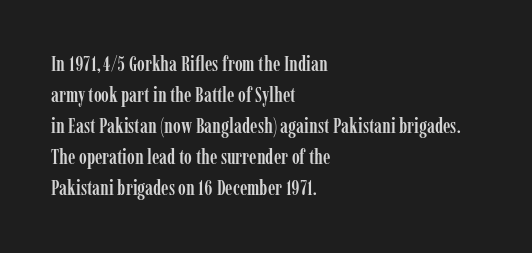
Q: Is the text italic (slanted)? A: No, it is upright.
Q: Is the text underlined? A: No.
Q: How is the paragraph aligned? A: Left-aligned.
Q: Is the spacing between letters normal or unusually wide? A: Normal.
Q: Is the spacing between lines tight, normal or loose? A: Normal.
